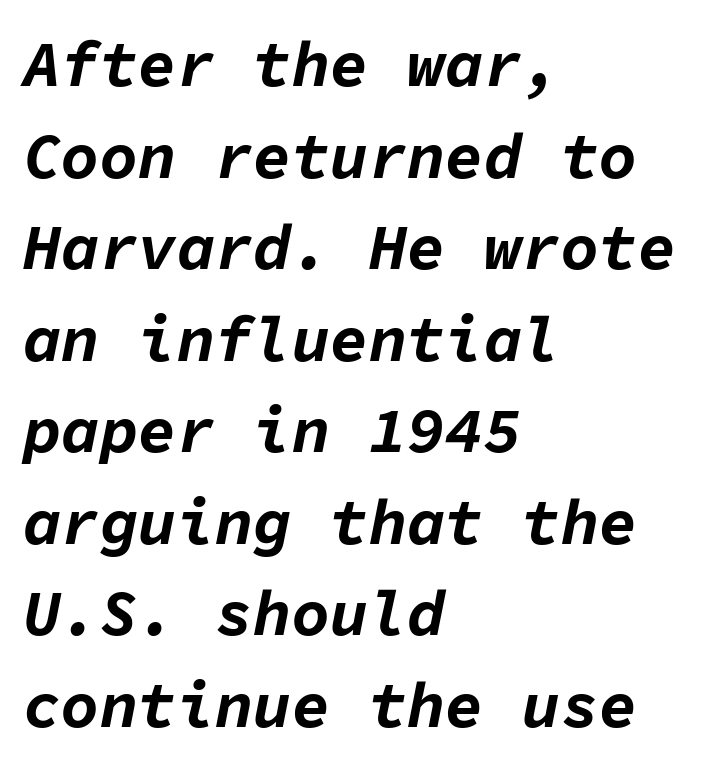
This block has exactly the height ordinary leading produces. The strokes are fattened all the way to bold. The line texture is even and compact thanks to regular tracking. If you drew a line through each stem, it would be angled. Plain, unruled lines of type. Spacing verdict: monospaced, one width for all characters.
